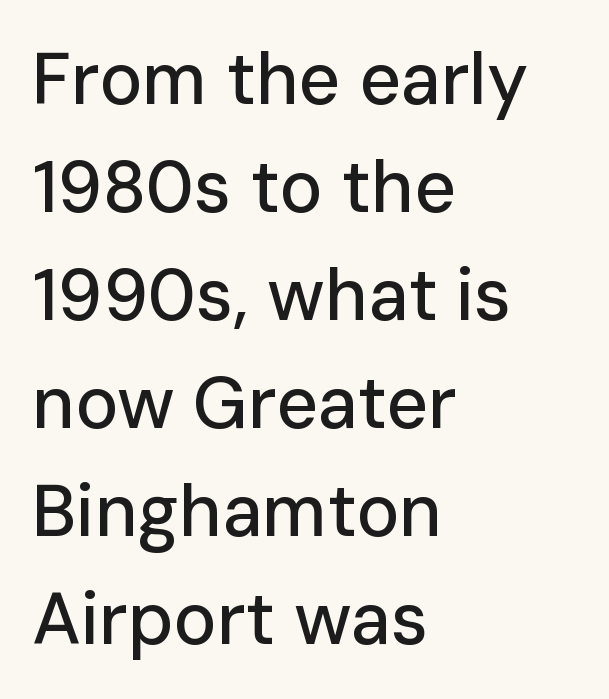
The typesetter chose a ragged-right arrangement here. A clean baseline with only descenders dipping below it. One glance says typical: line gaps are just what's usual. Note: no serifs on the glyphs. Looks like regular typesetting: each glyph gets only the width it needs. Tall strokes in this sample are plumb rather than angled.
